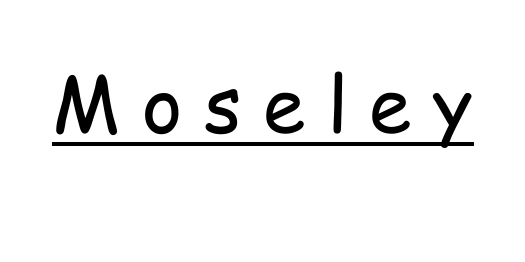
Q: Is the text bold? A: No.
Q: Is the text italic (slanted)? A: No, it is upright.
Q: Is the typeface a serif or a sans-serif typeface? A: Sans-serif.
Q: Is the text underlined? A: Yes.
Q: Is the spacing between letters normal or unusually wide? A: Unusually wide.
Q: Width (condensed, normal, or wide)? A: Condensed.
Q: Stroke contrast? A: Low.
Q: x-height? A: Medium.
Q: Monospaced? A: No.
